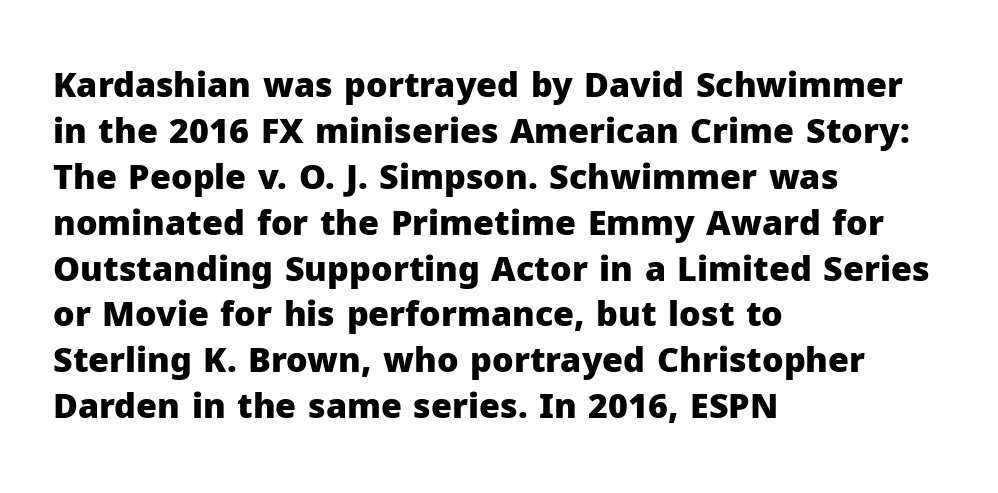
These lines are set flush left with a ragged right edge. The passage shown stacks its lines at a standard gap. Compared with an ordinary text face, these strokes are far heavier — a full bold. Underline: absent.
